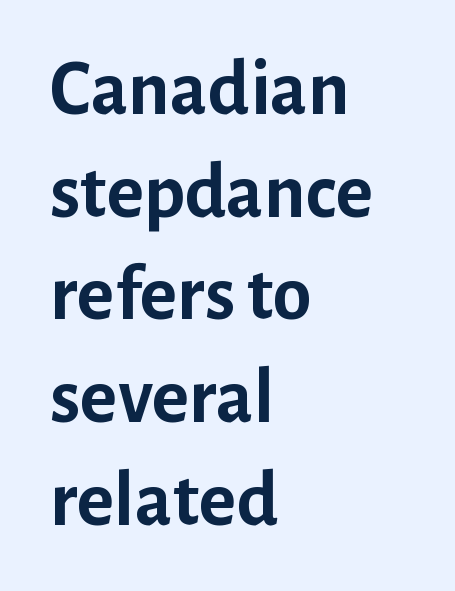
{"serif": "no", "italic": "no", "bold": "yes", "weight": "semibold", "width": "normal", "stroke_contrast": "low", "x_height": "medium", "monospaced": "no", "underline": "no", "align": "left", "line_spacing": "normal", "line_spacing_ratio": 1.3, "letter_spacing": "normal", "letter_spacing_em": 0.0, "glyph_px": 79}
